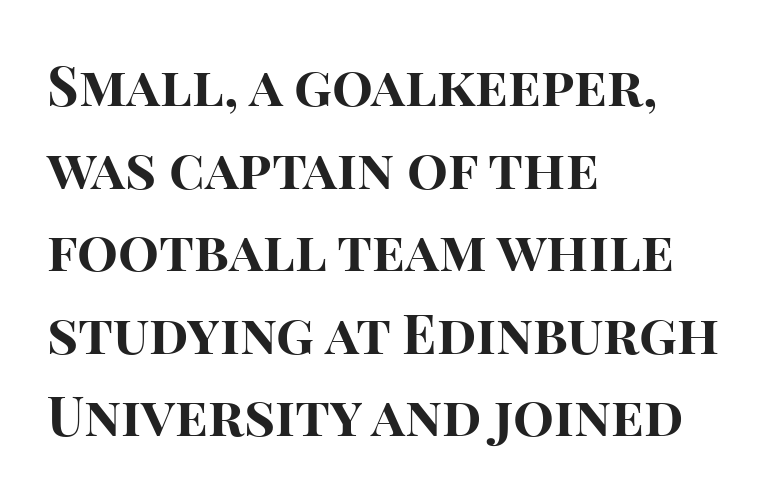
The image shows 54 px bold sans-serif type, upright; set left-aligned, normal line spacing (1.53x), normal letter spacing, not underlined; high stroke contrast and a large x-height.
